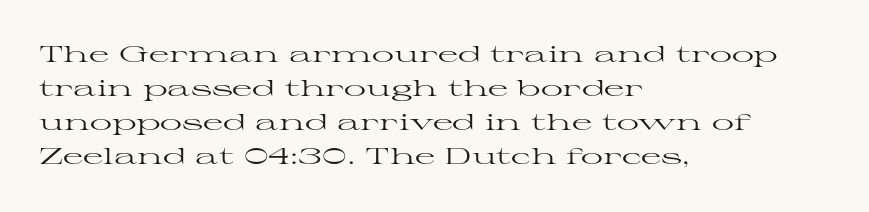
{"italic": "no", "bold": "no", "underline": "no", "align": "left", "line_spacing": "normal", "line_spacing_ratio": 1.55, "letter_spacing": "normal", "letter_spacing_em": 0.0, "glyph_px": 22}
